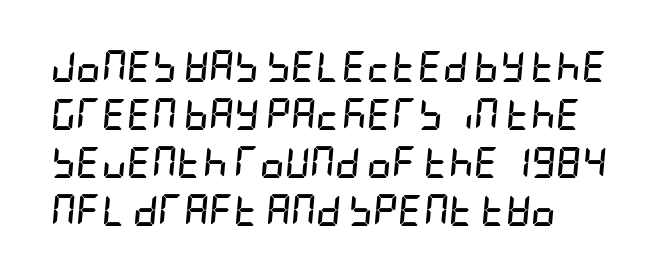
{"italic": "yes", "lean": "right", "slant_degrees": 5, "bold": "yes", "weight": "semibold", "width": "condensed", "stroke_contrast": "low", "x_height": "large", "underline": "no", "line_spacing": "normal", "line_spacing_ratio": 1.55, "letter_spacing": "normal", "letter_spacing_em": 0.0, "glyph_px": 31}
